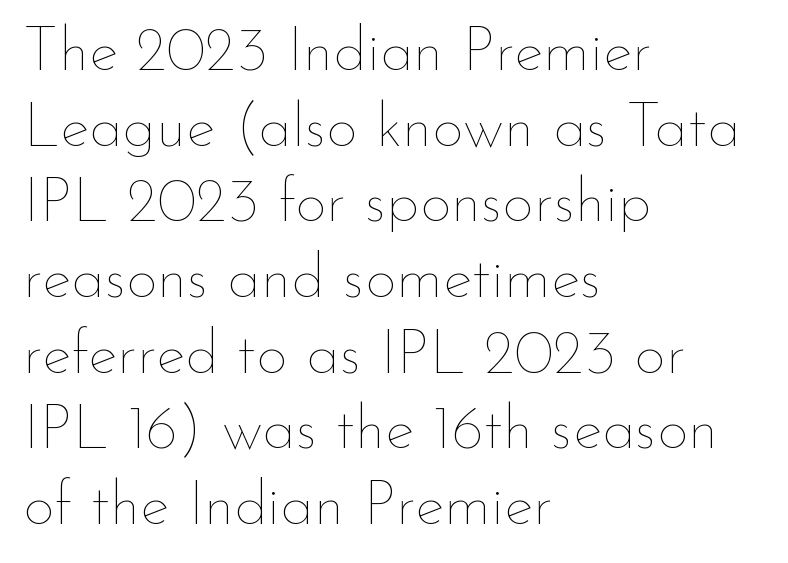
Q: Is the text bold? A: No.
Q: Is the text italic (slanted)? A: No, it is upright.
Q: Is the text underlined? A: No.
Q: How is the paragraph aligned? A: Left-aligned.
Q: Is the spacing between letters normal or unusually wide? A: Normal.
Q: Width (condensed, normal, or wide)? A: Normal.
Q: Stroke contrast? A: Low.
Q: x-height? A: Small.
Q: Monospaced? A: No.
